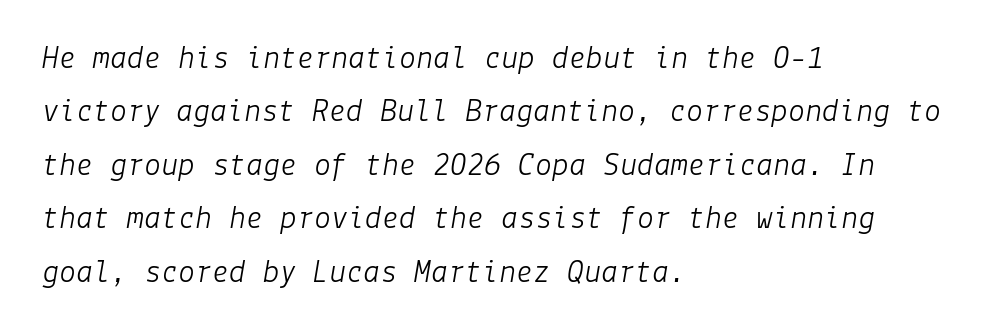
The face used here is rendered with its standard letterfit. The baseline area is clear. If you measured baseline to baseline, you'd find a middling distance. Stroke mass is kept to a normal reading level or below.
